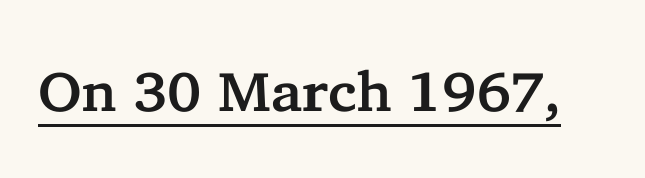
The image shows 56 px serif type, upright; set normal letter spacing, underlined; low stroke contrast and a medium x-height.
